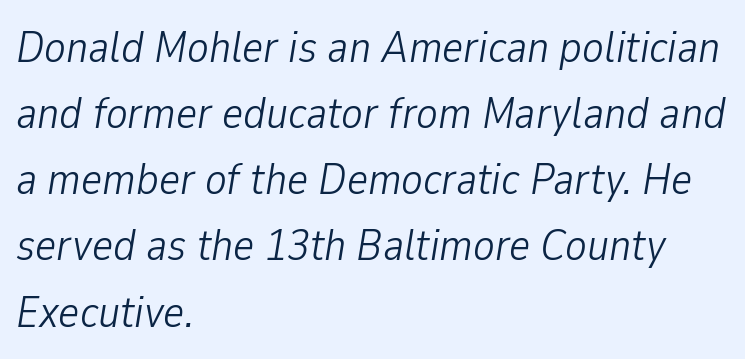
{"italic": "yes", "lean": "right", "slant_degrees": 9, "bold": "no", "weight": "light", "width": "condensed", "stroke_contrast": "low", "x_height": "medium", "monospaced": "no", "underline": "no", "align": "left", "line_spacing": "normal", "line_spacing_ratio": 1.47, "letter_spacing": "normal", "letter_spacing_em": 0.0, "glyph_px": 45}
